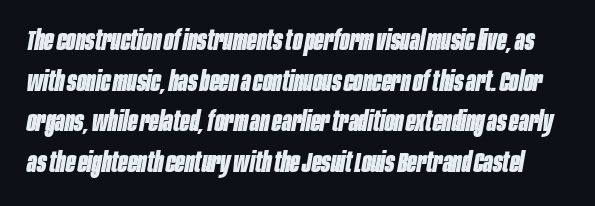
{"italic": "yes", "lean": "right", "slant_degrees": 10, "bold": "yes", "weight": "bold", "width": "condensed", "stroke_contrast": "low", "x_height": "large", "monospaced": "no", "underline": "no", "line_spacing": "normal", "line_spacing_ratio": 1.45, "letter_spacing": "normal", "letter_spacing_em": 0.0, "glyph_px": 28}
